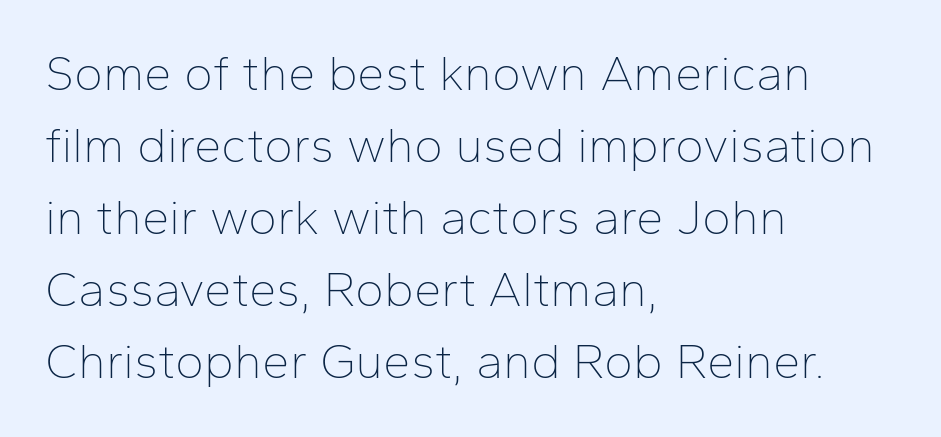
These lines are rendered in a variable-pitch font. The leading is moderate, giving the passage an even texture. No letter is thick-stroked: the sample isn't bold. Does the copy run flush right? No — it runs flush left. These lines keep a tight, regular rhythm from letter to letter. Nothing sits at the stroke ends, so this counts as sans-serif.
